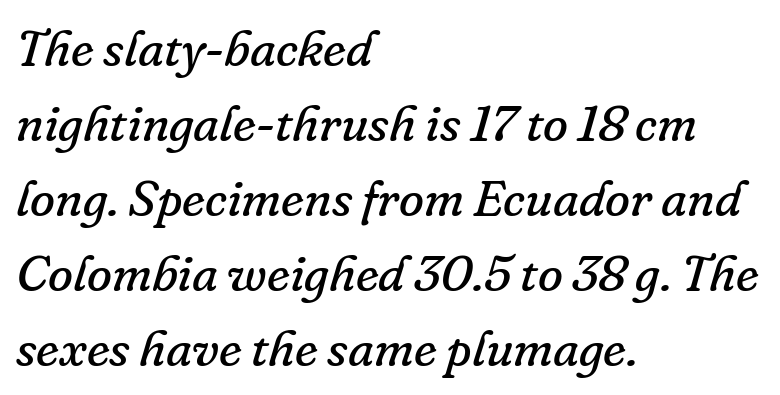
Q: Is the text bold? A: No.
Q: Is the text italic (slanted)? A: Yes, it leans right by about 16 degrees.
Q: Is the typeface a serif or a sans-serif typeface? A: Serif.
Q: Is the text underlined? A: No.
Q: How is the paragraph aligned? A: Left-aligned.
Q: Is the spacing between letters normal or unusually wide? A: Normal.
Q: Is the spacing between lines tight, normal or loose? A: Normal.
Q: Width (condensed, normal, or wide)? A: Normal.
Q: Stroke contrast? A: Low.
Q: x-height? A: Small.
Q: Monospaced? A: No.
